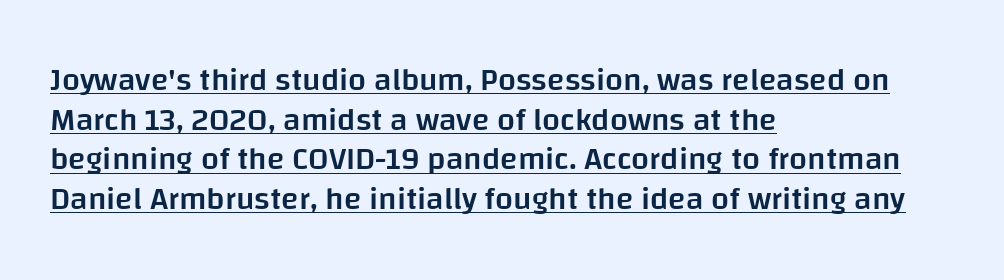
The image shows 32 px semibold sans-serif type, upright; set left-aligned, line spacing 1.24x, normal letter spacing, underlined; low stroke contrast and a large x-height.
